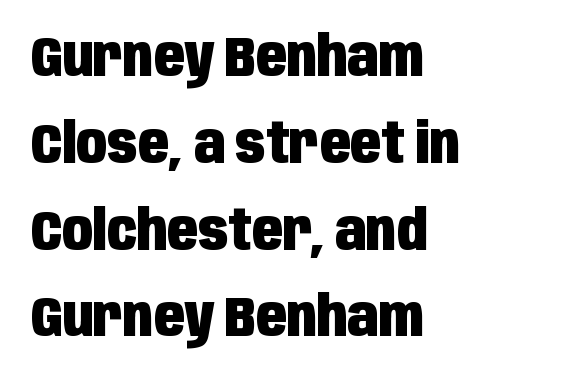
The passage shown is typeset with a sans-serif family. One-word summary of the alignment: left. A typesetter would call this zero additional tracking. One glance says typical: line gaps are just what's usual. Looks like regular typesetting: each glyph gets only the width it needs. Posture: upright roman.
